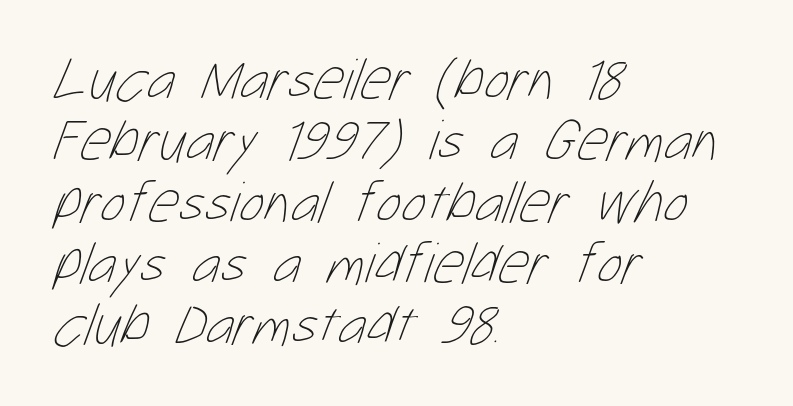
{"bold": "no", "weight": "thin", "width": "condensed", "stroke_contrast": "low", "x_height": "medium", "monospaced": "no", "underline": "no", "align": "left", "line_spacing": "tight", "line_spacing_ratio": 1.04, "letter_spacing": "normal", "letter_spacing_em": 0.0, "glyph_px": 59}
